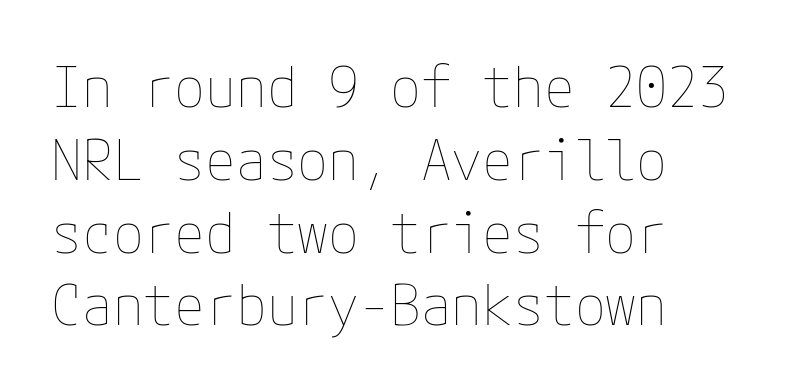
This rendering leaves character spacing at its baseline value. One glance says typical: line gaps are just what's usual. Heaviness? Minimal to ordinary, like unemphasized prose. In terms of posture, this sample is upright. The space directly below the letters is spotless.
